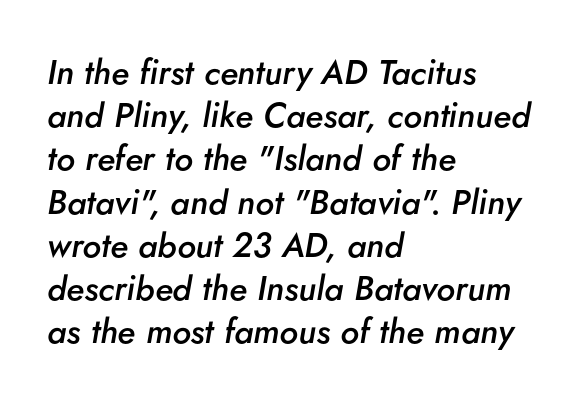
Is there much room between lines? A standard amount, neither cramped nor airy. The glyphs have the mass of a demibold cut, below bold. Lines of text with bare space underneath. This rendering uses left alignment, leaving the right contour irregular.
